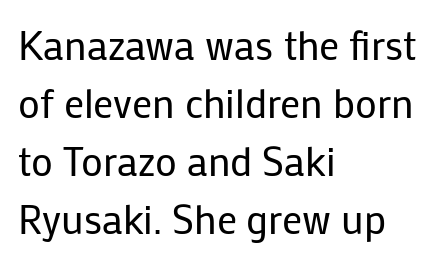
Q: Is the text bold? A: No.
Q: Is the text italic (slanted)? A: No, it is upright.
Q: Is the typeface a serif or a sans-serif typeface? A: Sans-serif.
Q: Is the text underlined? A: No.
Q: How is the paragraph aligned? A: Left-aligned.
Q: Is the spacing between letters normal or unusually wide? A: Normal.
Q: Is the spacing between lines tight, normal or loose? A: Normal.
Q: Width (condensed, normal, or wide)? A: Normal.
Q: Stroke contrast? A: Low.
Q: x-height? A: Medium.
Q: Monospaced? A: No.
